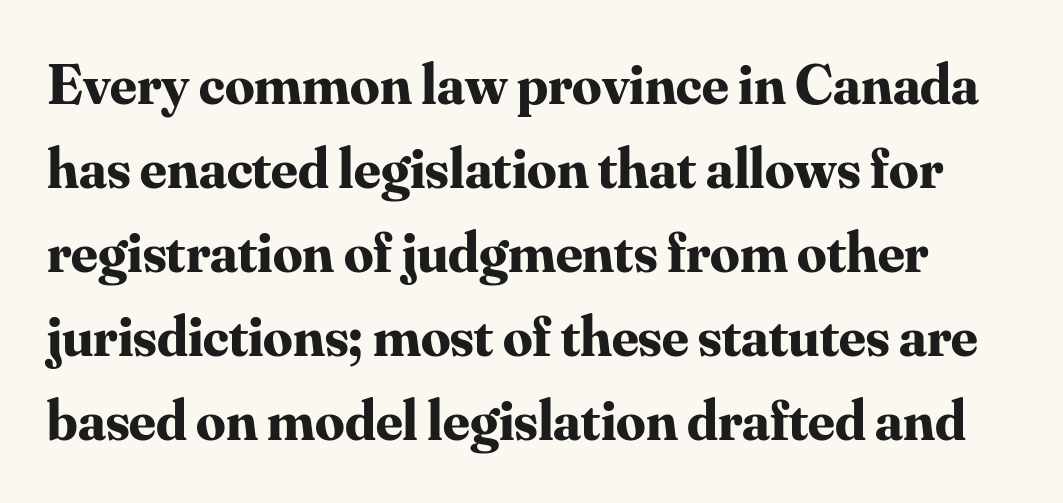
Q: Is the text bold? A: Yes.
Q: Is the text italic (slanted)? A: No, it is upright.
Q: Is the typeface a serif or a sans-serif typeface? A: Serif.
Q: Is the text underlined? A: No.
Q: Is the spacing between letters normal or unusually wide? A: Normal.
Q: Is the spacing between lines tight, normal or loose? A: Normal.
Q: Width (condensed, normal, or wide)? A: Normal.
Q: Stroke contrast? A: Medium.
Q: x-height? A: Small.
Q: Monospaced? A: No.
